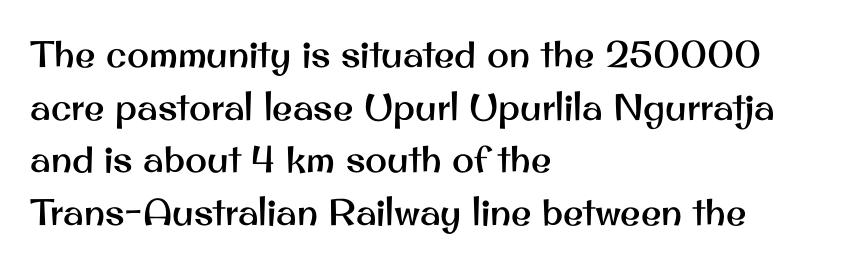
Q: Is the text italic (slanted)? A: No, it is upright.
Q: Is the typeface a serif or a sans-serif typeface? A: Sans-serif.
Q: Is the text underlined? A: No.
Q: How is the paragraph aligned? A: Left-aligned.
Q: Is the spacing between letters normal or unusually wide? A: Normal.
Q: Is the spacing between lines tight, normal or loose? A: Normal.
Q: Width (condensed, normal, or wide)? A: Normal.
Q: Stroke contrast? A: Medium.
Q: x-height? A: Small.
Q: Monospaced? A: No.
